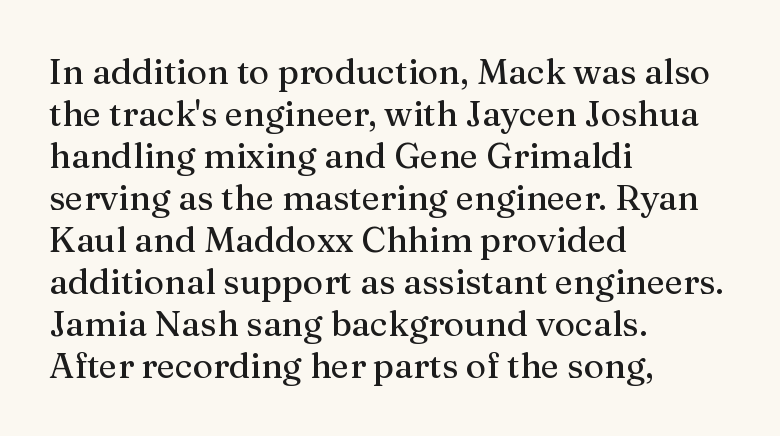
Caption: multi-line text, flush left, ragged right. Letterform terminals end in serifs throughout the passage. Underline: absent. The face used here is rendered with its standard letterfit. Is there any slant? The stems are plumb. Think of a printed novel: that variable character pitch is what you see here.
